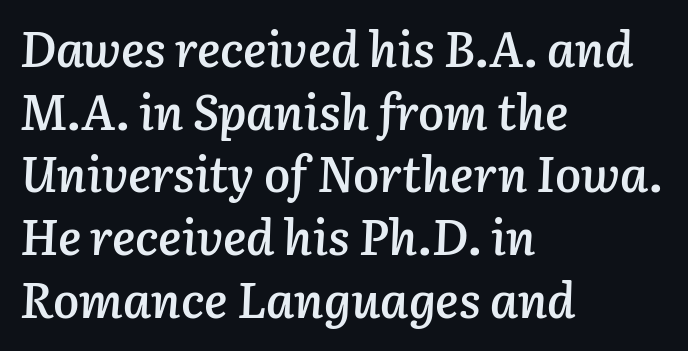
Each row of text sits above clean, open space. The text carries the slant typical of an italic or oblique font. Character widths vary here, with narrow letters taking less room than wide ones. The vertical gap from one line to the next is medium.
